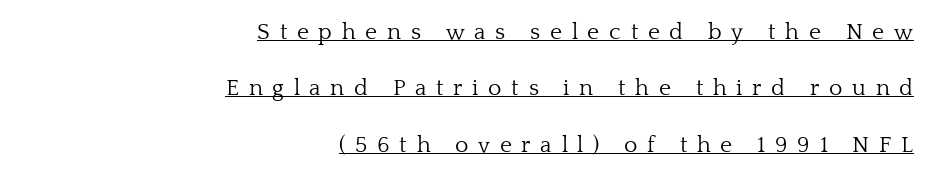
Q: Is the text bold? A: No.
Q: Is the text italic (slanted)? A: No, it is upright.
Q: Is the text underlined? A: Yes.
Q: How is the paragraph aligned? A: Right-aligned.
Q: Is the spacing between letters normal or unusually wide? A: Unusually wide.
Q: Is the spacing between lines tight, normal or loose? A: Loose.
